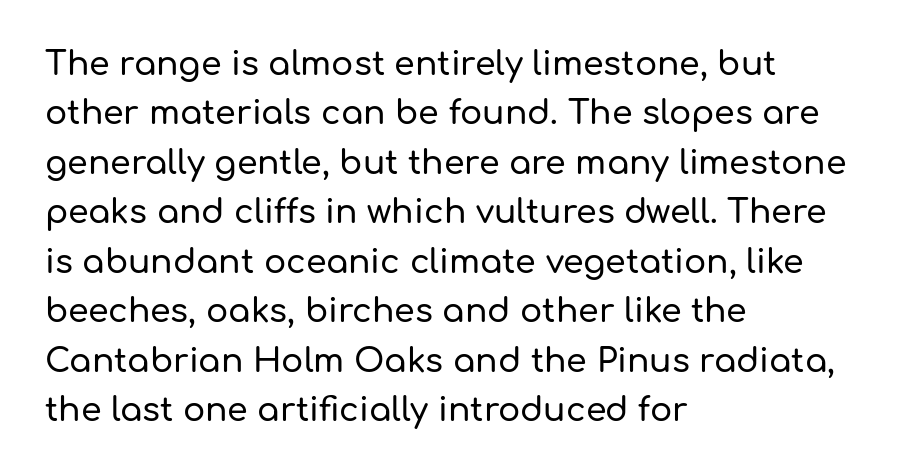
Q: Is the text italic (slanted)? A: No, it is upright.
Q: Is the typeface a serif or a sans-serif typeface? A: Sans-serif.
Q: Is the text underlined? A: No.
Q: How is the paragraph aligned? A: Left-aligned.
Q: Is the spacing between letters normal or unusually wide? A: Normal.
Q: Is the spacing between lines tight, normal or loose? A: Normal.
Q: Width (condensed, normal, or wide)? A: Normal.
Q: Stroke contrast? A: Low.
Q: x-height? A: Medium.
Q: Monospaced? A: No.
